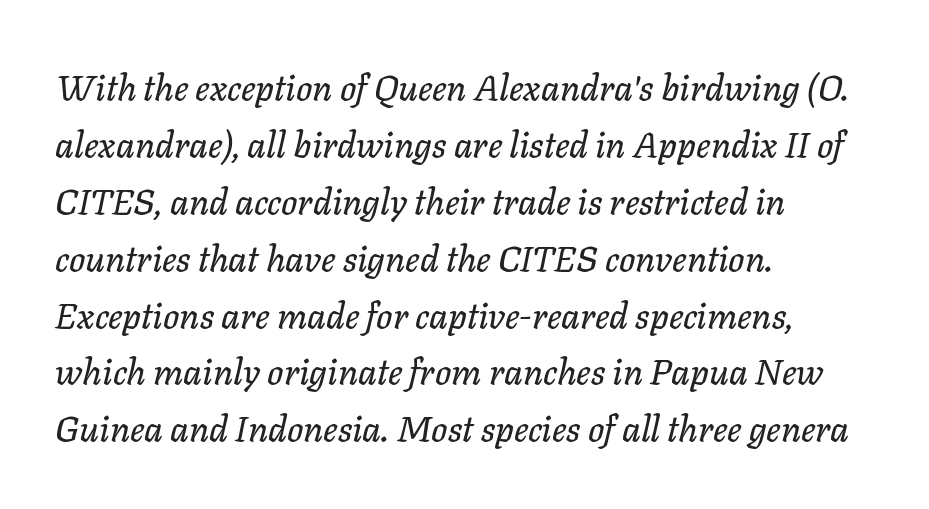
Q: Is the text italic (slanted)? A: Yes, it leans right by about 11 degrees.
Q: Is the text underlined? A: No.
Q: How is the paragraph aligned? A: Left-aligned.
Q: Is the spacing between letters normal or unusually wide? A: Normal.
Q: Is the spacing between lines tight, normal or loose? A: Normal.
Q: Width (condensed, normal, or wide)? A: Normal.
Q: Stroke contrast? A: Low.
Q: x-height? A: Medium.
Q: Monospaced? A: No.
